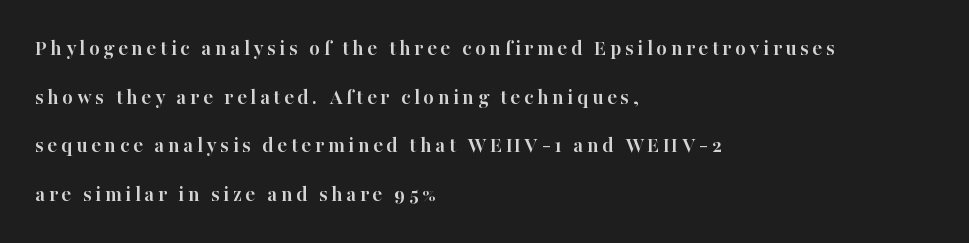
{"italic": "no", "bold": "yes", "underline": "no", "align": "left", "line_spacing": "loose", "line_spacing_ratio": 2.21, "glyph_px": 22}
